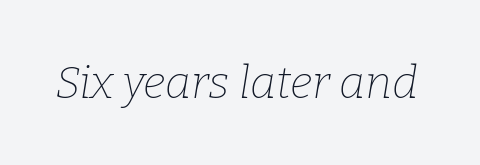
Beneath every word, the page is bare. Classification — serif. The weight tops out at a normal text grade. Caption: standard tracking, unaltered.
